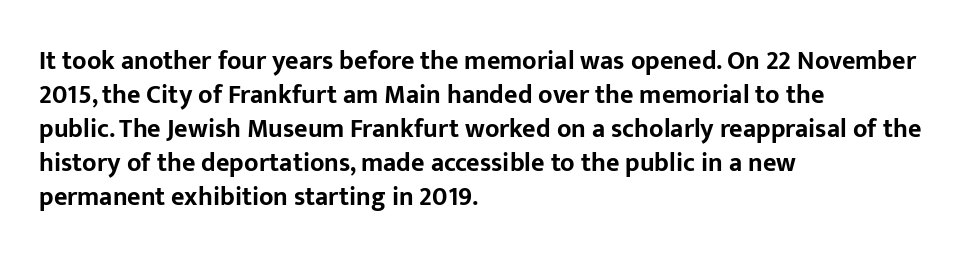
Typeset ragged right — the left edge is the straight one. Words float on clear page, feet unadorned. Vertically, the passage feels balanced, rows spaced as you'd expect. This sample uses plain, unmodified letter spacing. Summary of weight: heavy, a full bold. Characters remain perfectly vertical along every line.
